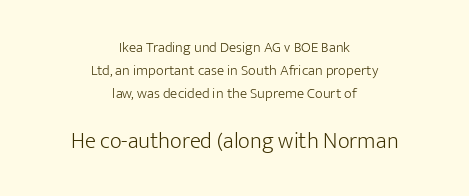
{"italic": "no", "bold": "no", "underline": "no", "align": "center", "line_spacing": "normal", "line_spacing_ratio": 1.52, "letter_spacing": "normal", "letter_spacing_em": 0.0, "larger_block": "second", "size_ratio": 1.53, "glyph_px": 23}
